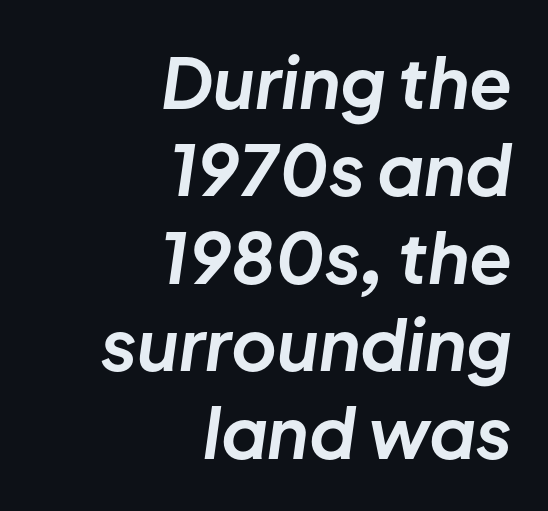
Emphasis-style slanted type is in use. The rendering keeps characters at their native spacing. Every letter is thick-stroked: bold, no question. The gap between lines stays unmarked. The passage shown stacks its lines at a standard gap.
